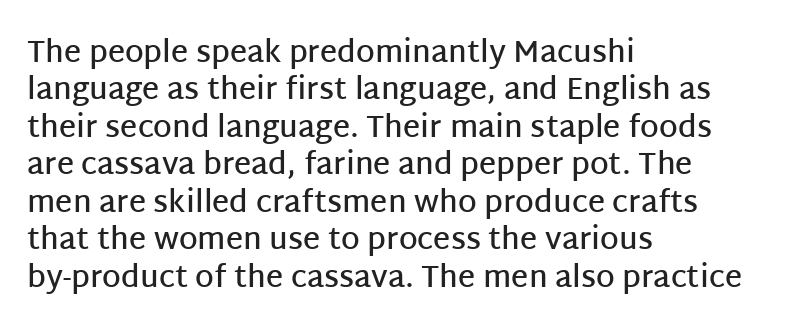
The image shows 30 px semibold sans-serif type, upright; set left-aligned, normal line spacing (1.25x), normal letter spacing, not underlined; low stroke contrast and a large x-height.
